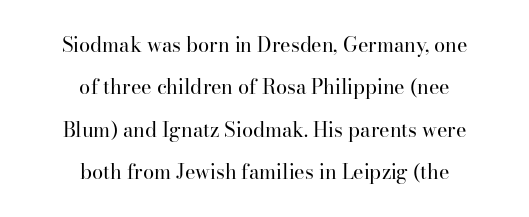
The image shows 20 px text type, upright; set centered, loose line spacing (2.12x), normal letter spacing, not underlined.
